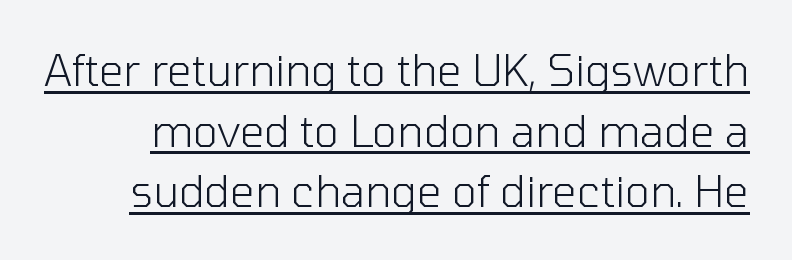
The image shows 43 px light sans-serif type, upright; set normal line spacing (1.41x), normal letter spacing, underlined; low stroke contrast and a medium x-height.
